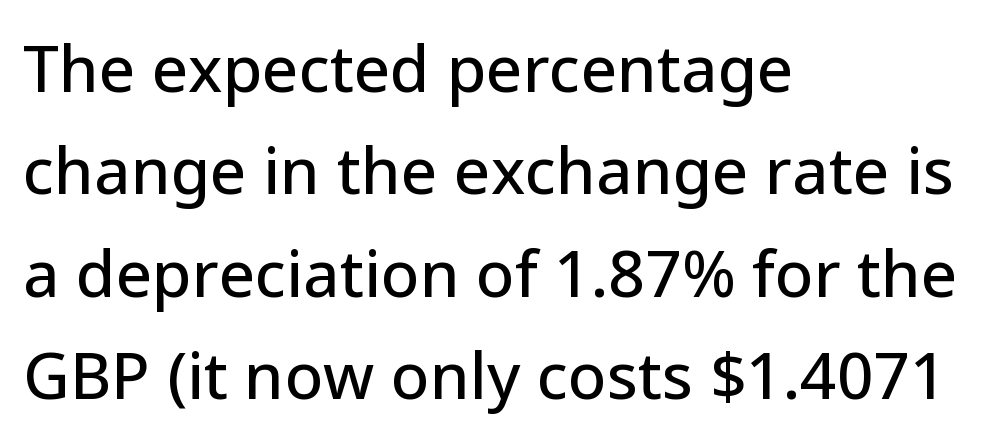
Q: Is the text italic (slanted)? A: No, it is upright.
Q: Is the typeface a serif or a sans-serif typeface? A: Sans-serif.
Q: Is the text underlined? A: No.
Q: How is the paragraph aligned? A: Left-aligned.
Q: Is the spacing between letters normal or unusually wide? A: Normal.
Q: Is the spacing between lines tight, normal or loose? A: Normal.
Q: Width (condensed, normal, or wide)? A: Normal.
Q: Stroke contrast? A: Low.
Q: x-height? A: Medium.
Q: Monospaced? A: No.
